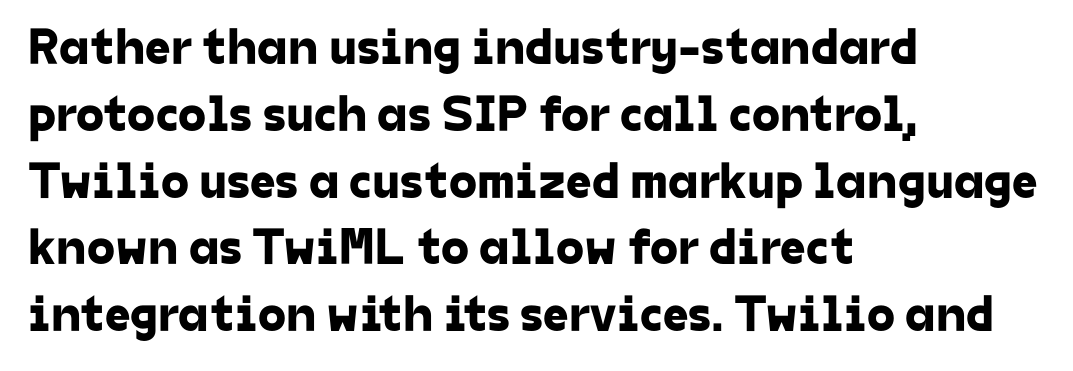
The image shows 51 px sans-serif type; set left-aligned, normal line spacing (1.31x), normal letter spacing, not underlined; low stroke contrast and a medium x-height.
